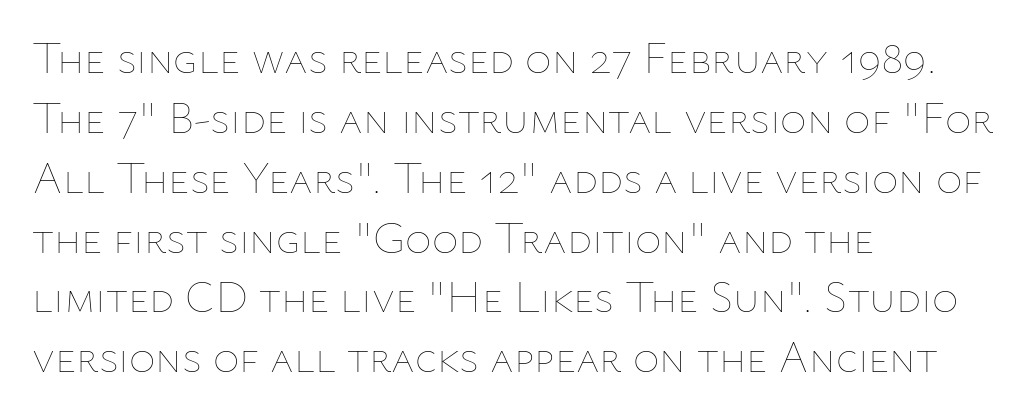
The image shows 45 px thin type, upright; set left-aligned, normal line spacing (1.33x), normal letter spacing, not underlined; low stroke contrast and a medium x-height.
